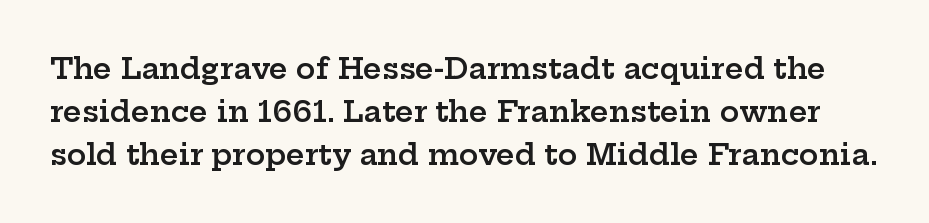
{"serif": "yes", "italic": "no", "bold": "semi", "weight": "semibold", "width": "wide", "stroke_contrast": "low", "x_height": "medium", "monospaced": "no", "underline": "no", "line_spacing": "normal", "line_spacing_ratio": 1.48, "letter_spacing": "normal", "letter_spacing_em": 0.0, "glyph_px": 29}
